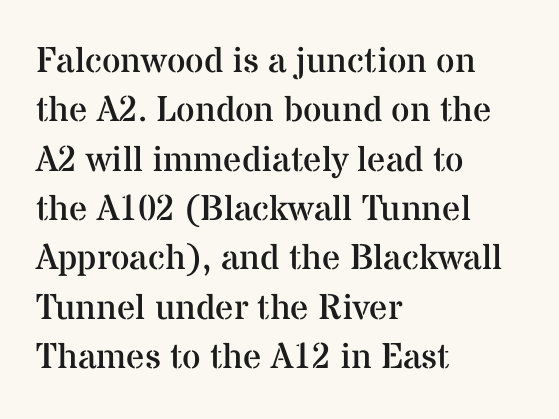
{"serif": "yes", "italic": "no", "bold": "no", "weight": "regular", "width": "normal", "stroke_contrast": "medium", "x_height": "medium", "monospaced": "no", "underline": "no", "align": "left", "line_spacing": "normal", "line_spacing_ratio": 1.37, "letter_spacing": "normal", "letter_spacing_em": 0.0, "glyph_px": 36}
